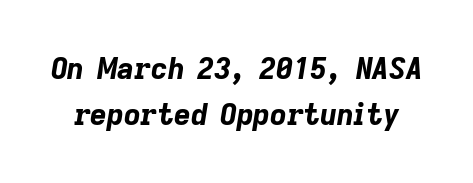
{"italic": "yes", "lean": "right", "slant_degrees": 9, "bold": "yes", "weight": "bold", "width": "normal", "stroke_contrast": "low", "x_height": "medium", "monospaced": "no", "underline": "no", "line_spacing": "normal", "line_spacing_ratio": 1.58, "letter_spacing": "normal", "letter_spacing_em": 0.0, "glyph_px": 29}
